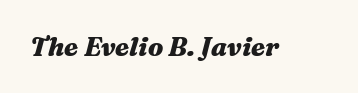
Bare-footed words on every line. Is the type bold? Yes — the strokes are clearly thick and heavy. An italicized treatment has been applied to the whole sample. Tracking here is standard; glyphs follow each other at the usual distance.
